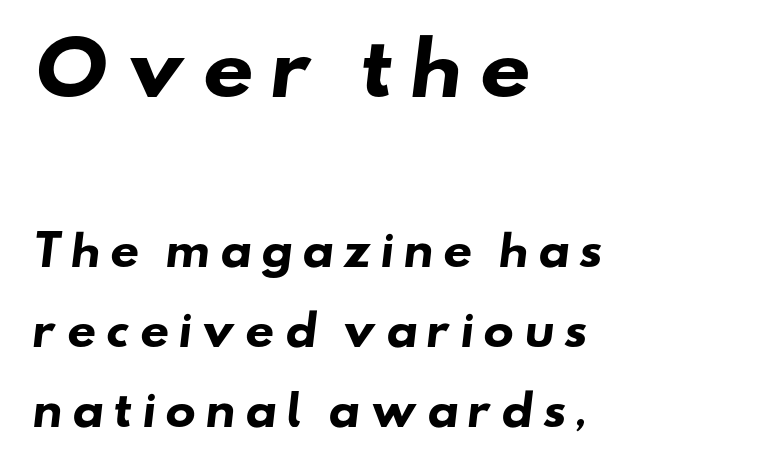
Q: Is the text bold? A: Yes.
Q: Is the typeface a serif or a sans-serif typeface? A: Sans-serif.
Q: Is the text underlined? A: No.
Q: How is the paragraph aligned? A: Left-aligned.
Q: Is the spacing between letters normal or unusually wide? A: Unusually wide.
Q: Is the spacing between lines tight, normal or loose? A: Loose.
Q: Which block of text is set in a larger size, the first (top) or the second (bottom)? A: The first (top) one.
Q: Width (condensed, normal, or wide)? A: Wide.
Q: Stroke contrast? A: Low.
Q: x-height? A: Small.
Q: Monospaced? A: No.
